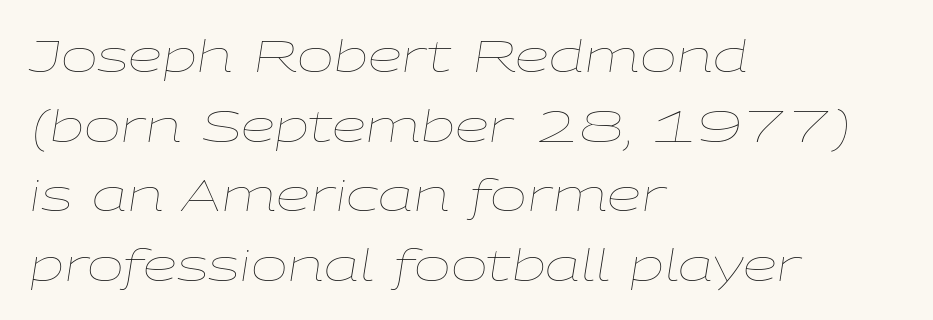
A typesetter would call this proportional, since set widths differ per character. Glance below the letters and you will spot only blank space. The lines are quadded left. The passage shown stacks its lines at a standard gap.
